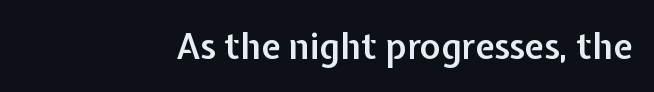
{"serif": "no", "italic": "no", "bold": "semi", "weight": "semibold", "width": "normal", "stroke_contrast": "low", "x_height": "medium", "monospaced": "no", "underline": "no", "align": "right", "letter_spacing": "normal", "letter_spacing_em": 0.0, "glyph_px": 35}
